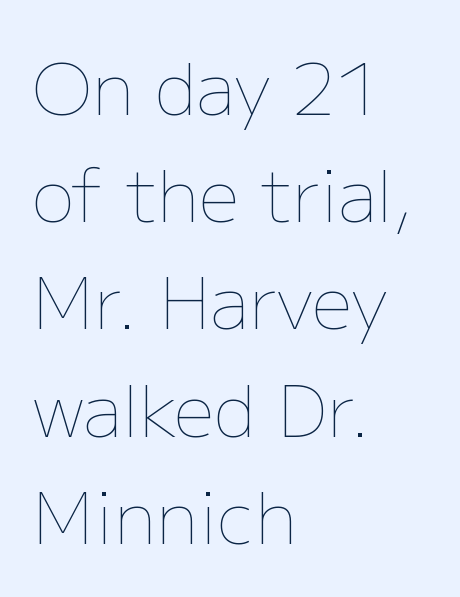
Q: Is the text bold? A: No.
Q: Is the text italic (slanted)? A: No, it is upright.
Q: Is the text underlined? A: No.
Q: How is the paragraph aligned? A: Left-aligned.
Q: Is the spacing between letters normal or unusually wide? A: Normal.
Q: Is the spacing between lines tight, normal or loose? A: Normal.
Q: Width (condensed, normal, or wide)? A: Normal.
Q: Stroke contrast? A: Low.
Q: x-height? A: Medium.
Q: Monospaced? A: No.
